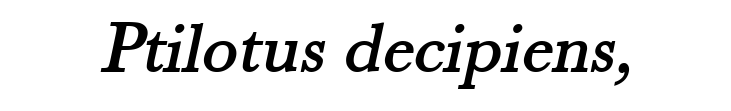
Q: Is the typeface a serif or a sans-serif typeface? A: Serif.
Q: Is the text underlined? A: No.
Q: Is the spacing between letters normal or unusually wide? A: Normal.
Q: Width (condensed, normal, or wide)? A: Normal.
Q: Stroke contrast? A: Medium.
Q: x-height? A: Small.
Q: Monospaced? A: No.
